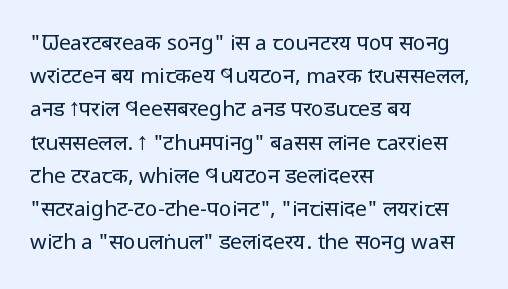
Q: Is the text bold? A: No.
Q: Is the text italic (slanted)? A: No, it is upright.
Q: Is the text underlined? A: No.
Q: How is the paragraph aligned? A: Left-aligned.
Q: Is the spacing between letters normal or unusually wide? A: Normal.
Q: Is the spacing between lines tight, normal or loose? A: Normal.
